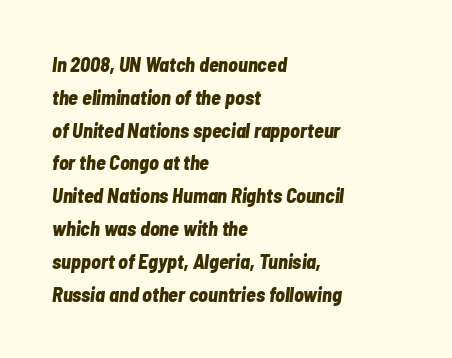
Is the type bold? Yes — the strokes are clearly thick and heavy. Anything drawn beneath the words? Only blank space. The ragged edge is on the right, which tells us the setting is flush left. Tall strokes in this sample are angled rather than plumb.
